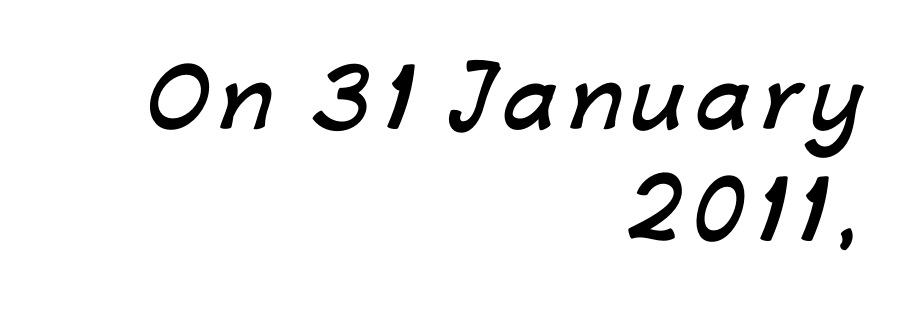
A clean baseline with only descenders dipping below it. Typographic density is high because the face is bold. Students, observe: this is what conventionally led text looks like. The typesetter chose a ragged-left arrangement here.
